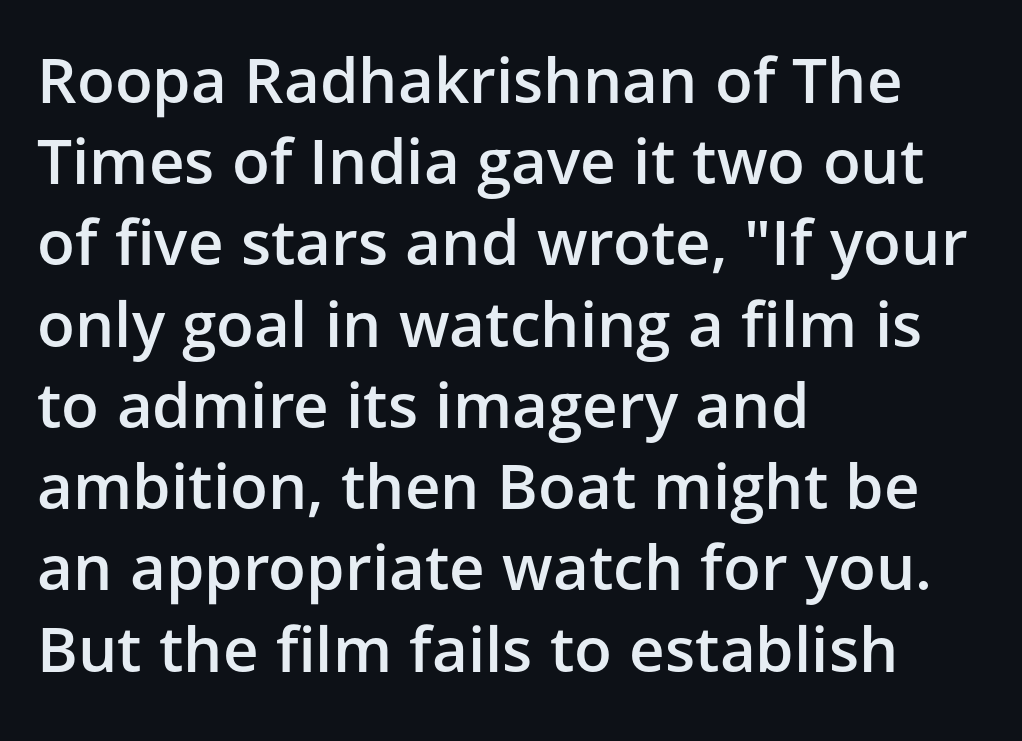
Quick note: not italic, upright. Is this a fixed-width face? No — the glyphs have proportional, varying widths. Typographic density is moderately raised because the face is semibold. Glyph-to-glyph distance matches everyday printed text. The area under the type is left untouched.
